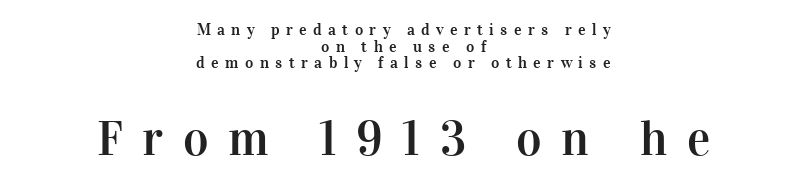
{"serif": "yes", "italic": "no", "width": "normal", "stroke_contrast": "high", "x_height": "medium", "monospaced": "no", "underline": "no", "align": "center", "line_spacing": "tight", "line_spacing_ratio": 1.04, "letter_spacing": "wide", "letter_spacing_em": 0.4, "larger_block": "second", "size_ratio": 3.06, "glyph_px": 49}
